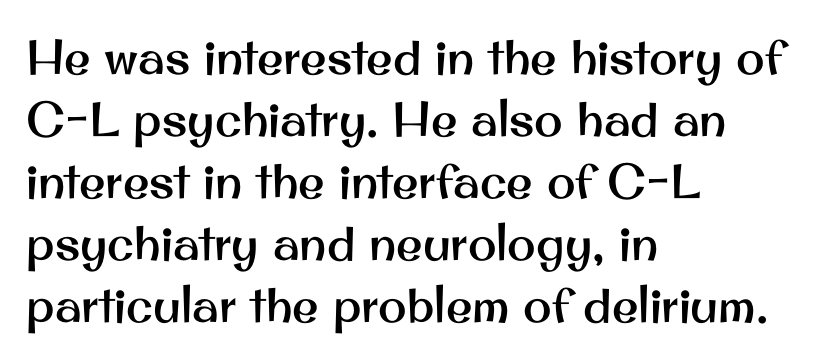
Q: Is the text italic (slanted)? A: No, it is upright.
Q: Is the typeface a serif or a sans-serif typeface? A: Sans-serif.
Q: Is the text underlined? A: No.
Q: How is the paragraph aligned? A: Left-aligned.
Q: Is the spacing between letters normal or unusually wide? A: Normal.
Q: Is the spacing between lines tight, normal or loose? A: Normal.
Q: Width (condensed, normal, or wide)? A: Normal.
Q: Stroke contrast? A: Medium.
Q: x-height? A: Small.
Q: Monospaced? A: No.
